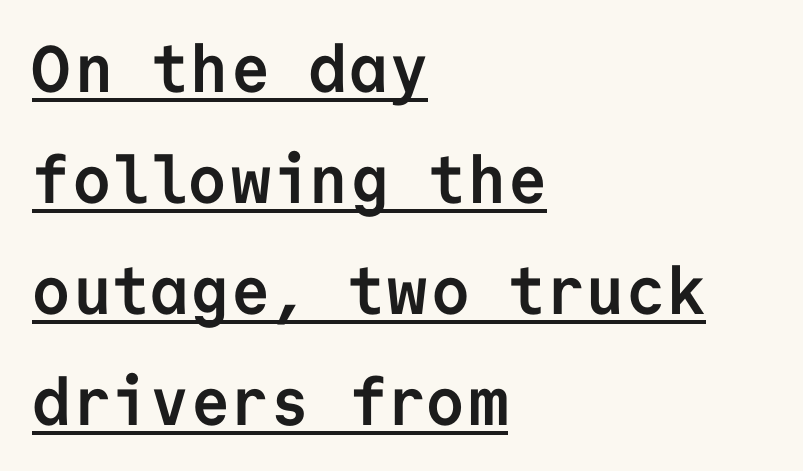
The image shows 66 px semibold sans-serif type, upright, monospaced; set left-aligned, normal line spacing (1.68x), normal letter spacing, underlined; low stroke contrast and a medium x-height.
